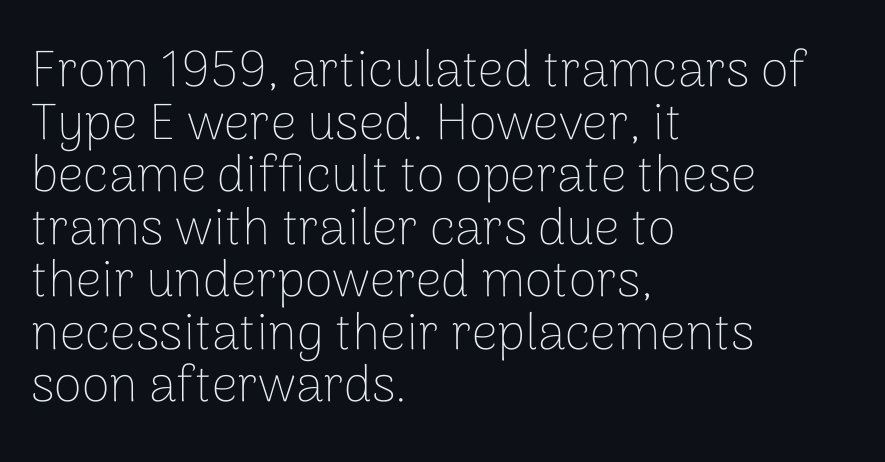
Check the space under the baseline: it is left empty. This sample has the flowing, uneven cadence of proportional lettering. Summary of vertical rhythm: compact, with narrow interline spacing. The specimen reads as upright at a glance. Each letter's strokes conclude bluntly, with no projecting serifs. A quiet, ordinary-to-light weight characterises the typeface.
